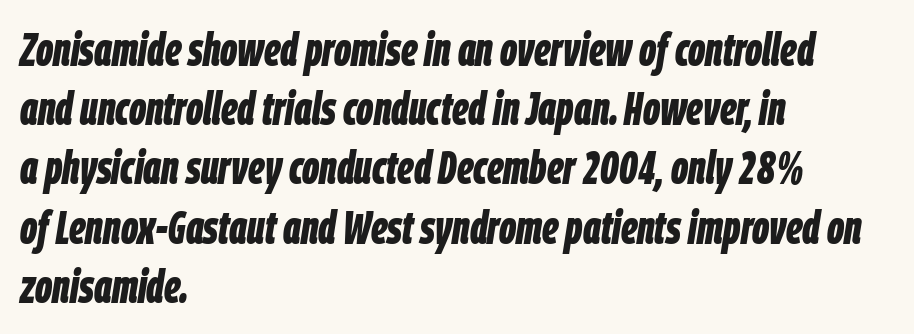
The image shows 47 px bold, condensed type, italic (leaning right); set left-aligned, normal line spacing (1.26x), normal letter spacing, not underlined; low stroke contrast and a large x-height.
